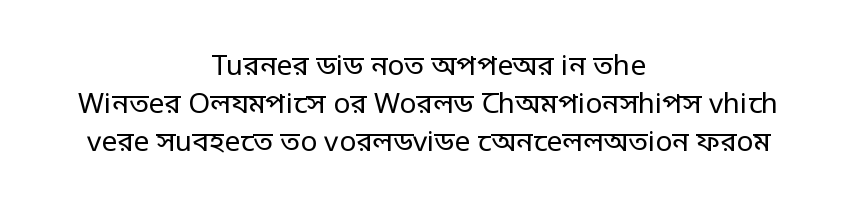
The image shows 28 px regular-weight, condensed sans-serif type, upright; set centered, normal line spacing (1.35x), normal letter spacing, not underlined; low stroke contrast.
